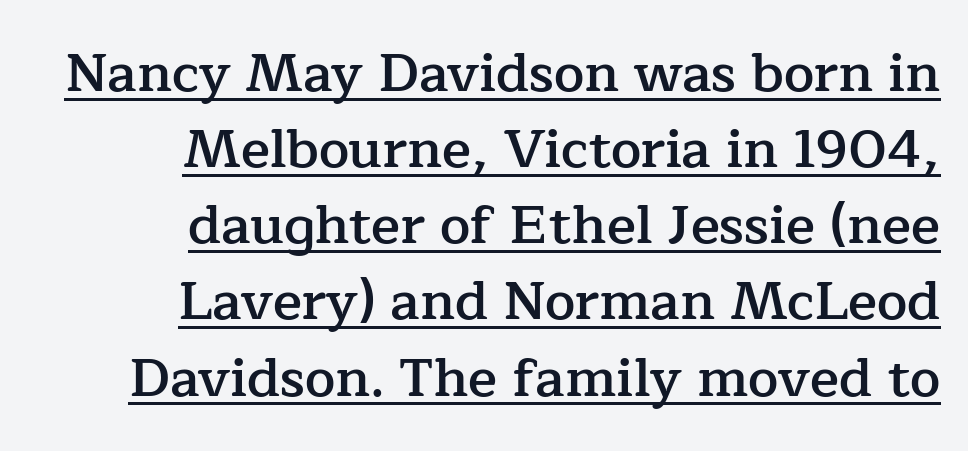
{"serif": "yes", "italic": "no", "bold": "semi", "weight": "semibold", "width": "normal", "stroke_contrast": "low", "x_height": "medium", "monospaced": "no", "underline": "yes", "align": "right", "line_spacing": "normal", "line_spacing_ratio": 1.41, "letter_spacing": "normal", "letter_spacing_em": 0.0, "glyph_px": 54}
